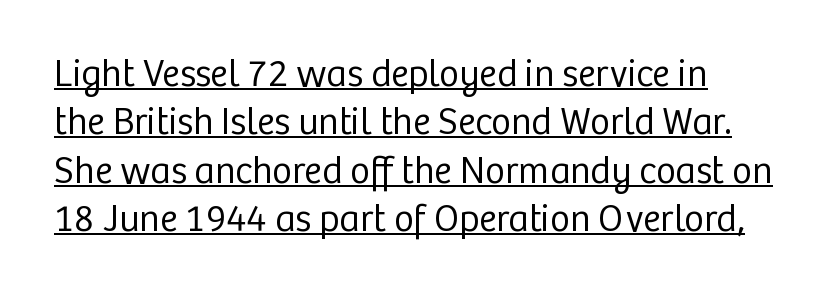
The image shows 38 px regular-weight sans-serif type, upright; set left-aligned, normal line spacing (1.27x), normal letter spacing, underlined; low stroke contrast and a medium x-height.
